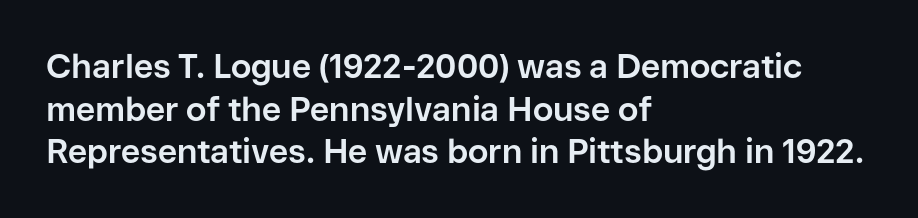
Q: Is the text bold? A: Yes.
Q: Is the text italic (slanted)? A: No, it is upright.
Q: Is the typeface a serif or a sans-serif typeface? A: Sans-serif.
Q: Is the text underlined? A: No.
Q: How is the paragraph aligned? A: Left-aligned.
Q: Is the spacing between letters normal or unusually wide? A: Normal.
Q: Is the spacing between lines tight, normal or loose? A: Normal.
Q: Width (condensed, normal, or wide)? A: Normal.
Q: Stroke contrast? A: Low.
Q: x-height? A: Medium.
Q: Monospaced? A: No.
